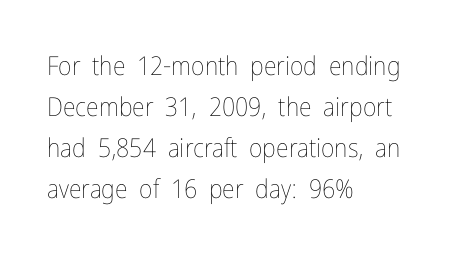
{"italic": "no", "bold": "no", "underline": "no", "align": "left", "line_spacing": "normal", "line_spacing_ratio": 1.58, "letter_spacing": "normal", "letter_spacing_em": 0.0, "glyph_px": 26}
